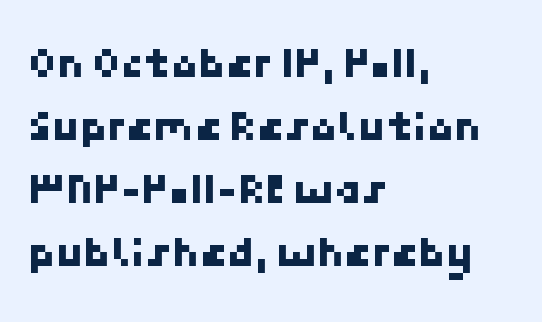
The image shows 44 px sans-serif type; set left-aligned, normal line spacing (1.43x), normal letter spacing, not underlined; low stroke contrast and a medium x-height.
